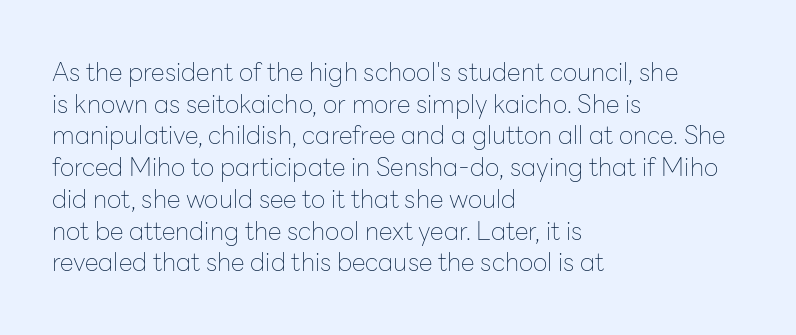
The characters are drawn with everyday or finer stroke widths. The string is rendered with underlining switched off. Leading matches the norm, producing a regular column. This sample uses plain, unmodified letter spacing.
